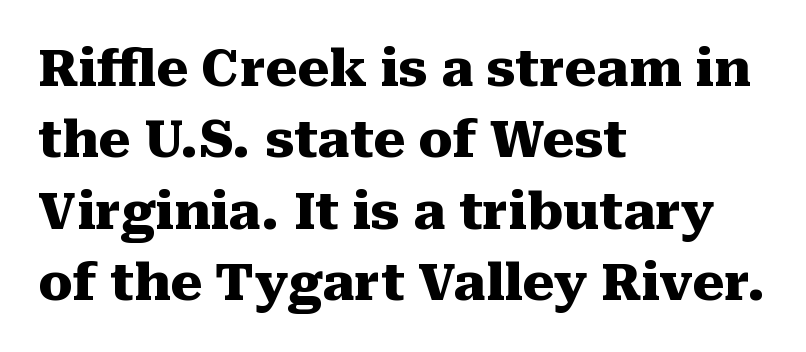
Q: Is the text bold? A: Yes.
Q: Is the text italic (slanted)? A: No, it is upright.
Q: Is the typeface a serif or a sans-serif typeface? A: Serif.
Q: Is the text underlined? A: No.
Q: How is the paragraph aligned? A: Left-aligned.
Q: Is the spacing between letters normal or unusually wide? A: Normal.
Q: Is the spacing between lines tight, normal or loose? A: Normal.
Q: Width (condensed, normal, or wide)? A: Normal.
Q: Stroke contrast? A: Medium.
Q: x-height? A: Medium.
Q: Monospaced? A: No.
